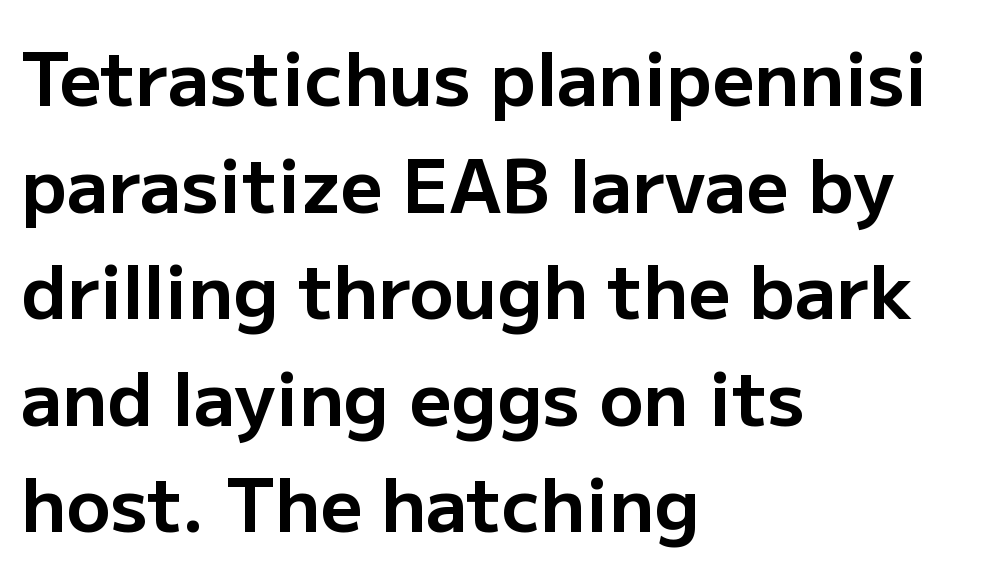
Does the type have serifs? No, each stem ends abruptly. If you drew a line through each stem, it would be perfectly vertical. Descenders hang freely into open space. Weight check: bold — yes, fully. The rendering uses natural spacing where letterforms have individual widths.
